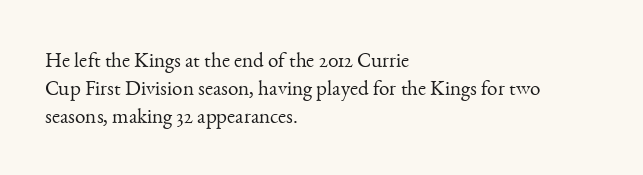
Q: Is the text bold? A: No.
Q: Is the text italic (slanted)? A: No, it is upright.
Q: Is the text underlined? A: No.
Q: How is the paragraph aligned? A: Left-aligned.
Q: Is the spacing between letters normal or unusually wide? A: Normal.
Q: Is the spacing between lines tight, normal or loose? A: Normal.
